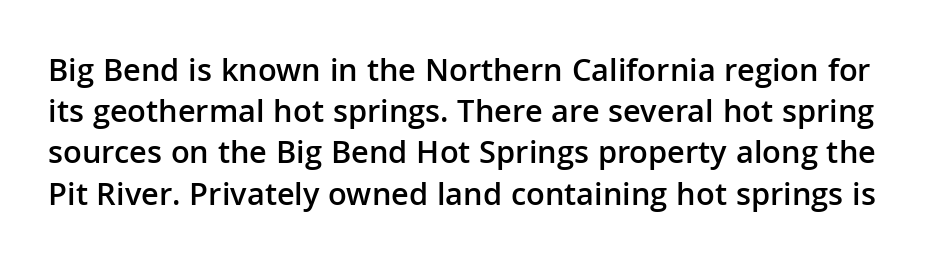
{"serif": "no", "italic": "no", "bold": "semi", "weight": "semibold", "width": "normal", "stroke_contrast": "low", "x_height": "medium", "monospaced": "no", "underline": "no", "line_spacing": "normal", "line_spacing_ratio": 1.25, "letter_spacing": "normal", "letter_spacing_em": 0.0, "glyph_px": 33}
